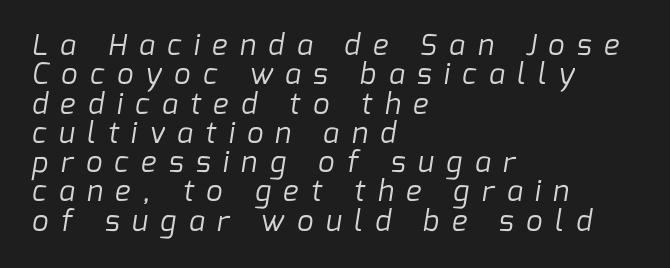
The image shows 29 px regular-weight sans-serif type; set left-aligned, tight line spacing (1.01x), unusually wide letter spacing (+0.43 em), not underlined; low stroke contrast and a medium x-height.
